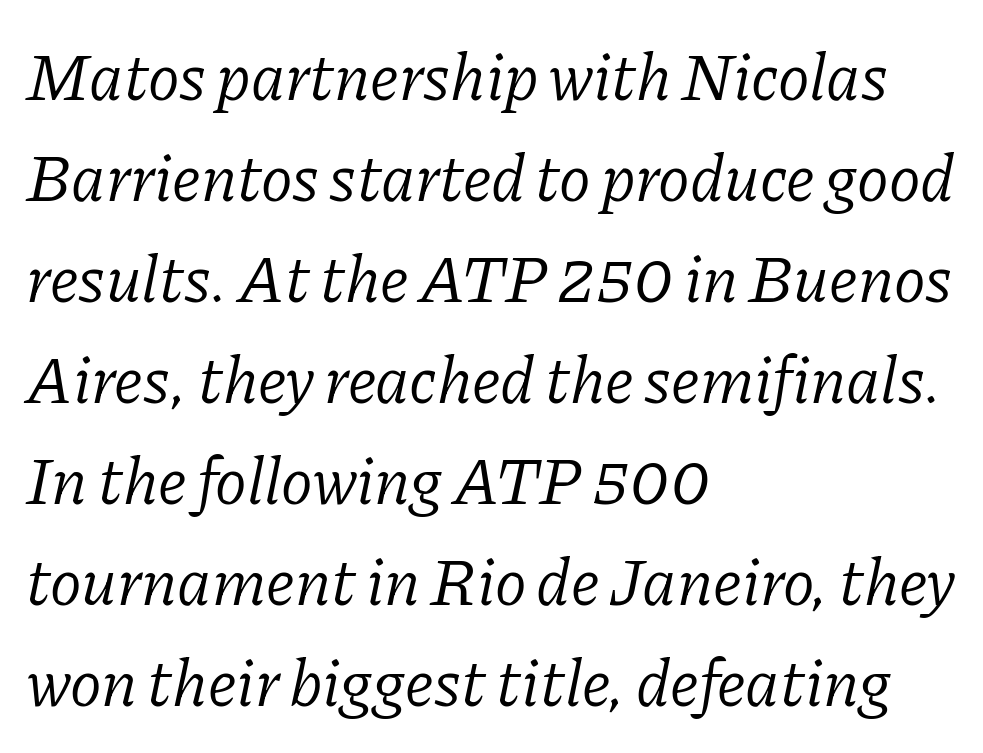
The image shows 66 px light serif type, italic (leaning right); set left-aligned, normal line spacing (1.53x), normal letter spacing, not underlined; low stroke contrast and a medium x-height.
